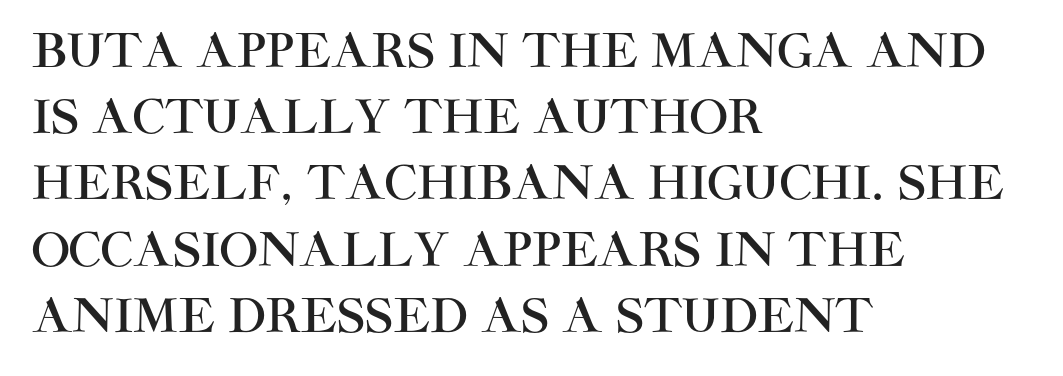
{"serif": "no", "italic": "no", "width": "normal", "stroke_contrast": "high", "x_height": "large", "monospaced": "no", "underline": "no", "align": "left", "line_spacing": "normal", "line_spacing_ratio": 1.44, "letter_spacing": "normal", "letter_spacing_em": 0.0, "glyph_px": 46}
